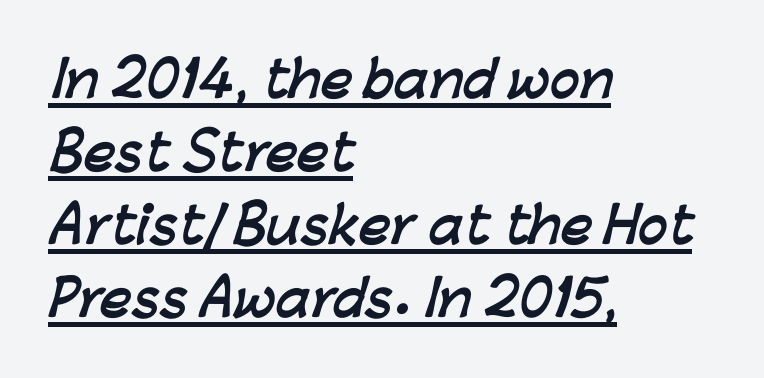
The image shows 49 px semibold sans-serif type; set left-aligned, normal line spacing (1.49x), normal letter spacing, underlined; low stroke contrast and a medium x-height.
